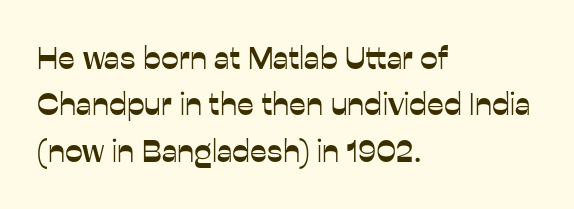
{"serif": "no", "italic": "no", "width": "normal", "stroke_contrast": "low", "x_height": "medium", "monospaced": "no", "underline": "no", "align": "left", "line_spacing": "normal", "line_spacing_ratio": 1.45, "letter_spacing": "normal", "letter_spacing_em": 0.0, "glyph_px": 32}
